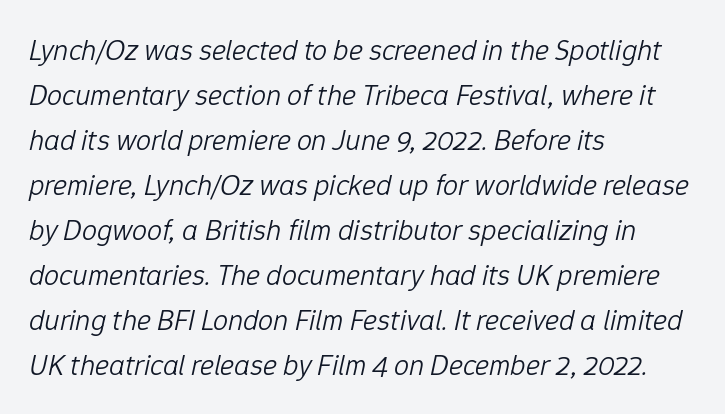
The image shows 30 px light type, italic (leaning right); set left-aligned, normal line spacing (1.5x), normal letter spacing, not underlined; low stroke contrast and a medium x-height.
